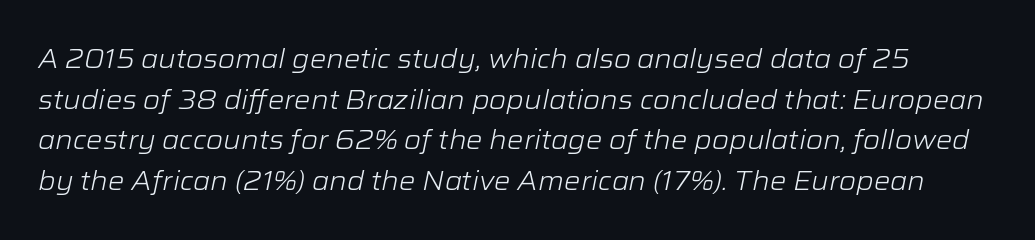
The image shows 26 px text type, italic (leaning right); set normal line spacing (1.56x), normal letter spacing, not underlined.
